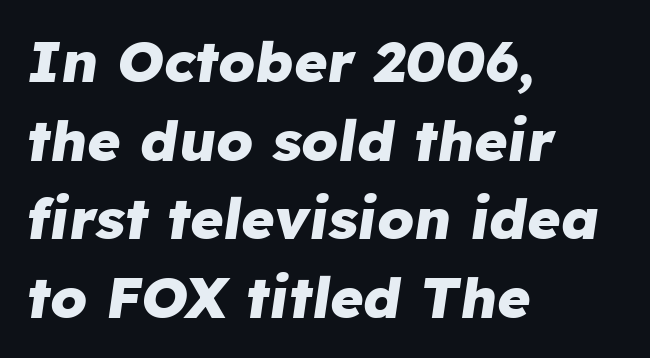
{"italic": "yes", "lean": "right", "slant_degrees": 8, "bold": "yes", "weight": "heavy", "width": "normal", "stroke_contrast": "low", "x_height": "medium", "monospaced": "no", "underline": "no", "align": "left", "line_spacing": "normal", "line_spacing_ratio": 1.38, "letter_spacing": "normal", "letter_spacing_em": 0.0, "glyph_px": 57}
